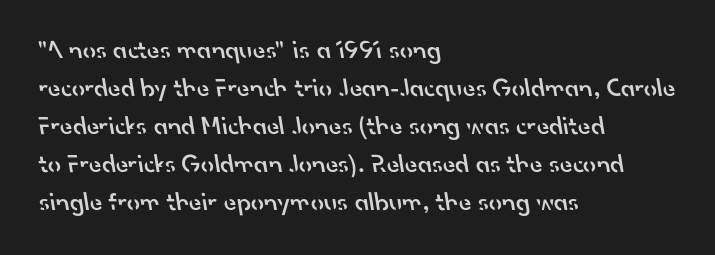
The gaps between neighbouring characters are ordinary and unremarkable. This rendering uses left alignment, leaving the right contour irregular. This rendering features lettering with no underline. The designer left line spacing at the default. Set as a demibold, roughly 600 on the weight scale.
